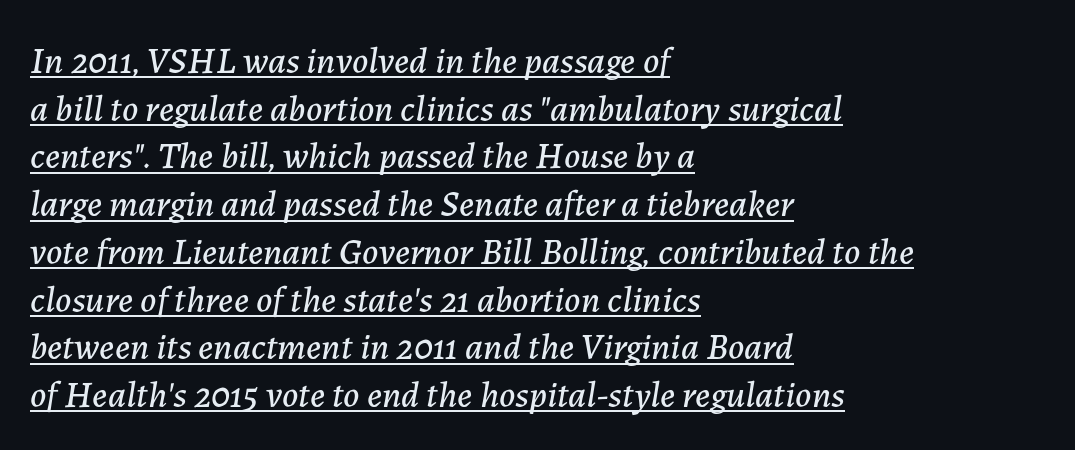
Q: Is the text italic (slanted)? A: Yes, it leans right by about 7 degrees.
Q: Is the text underlined? A: Yes.
Q: How is the paragraph aligned? A: Left-aligned.
Q: Is the spacing between letters normal or unusually wide? A: Normal.
Q: Is the spacing between lines tight, normal or loose? A: Normal.
Q: Width (condensed, normal, or wide)? A: Normal.
Q: Stroke contrast? A: Low.
Q: x-height? A: Medium.
Q: Monospaced? A: No.
